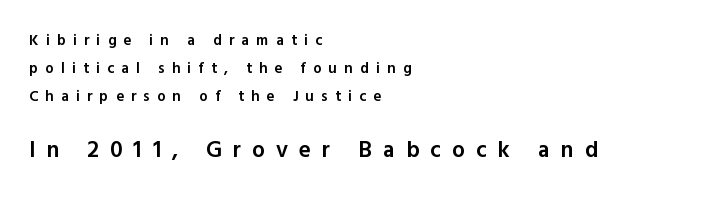
Q: Is the text bold? A: Semi-bold.
Q: Is the text italic (slanted)? A: No, it is upright.
Q: Is the text underlined? A: No.
Q: How is the paragraph aligned? A: Left-aligned.
Q: Is the spacing between letters normal or unusually wide? A: Unusually wide.
Q: Which block of text is set in a larger size, the first (top) or the second (bottom)? A: The second (bottom) one.
